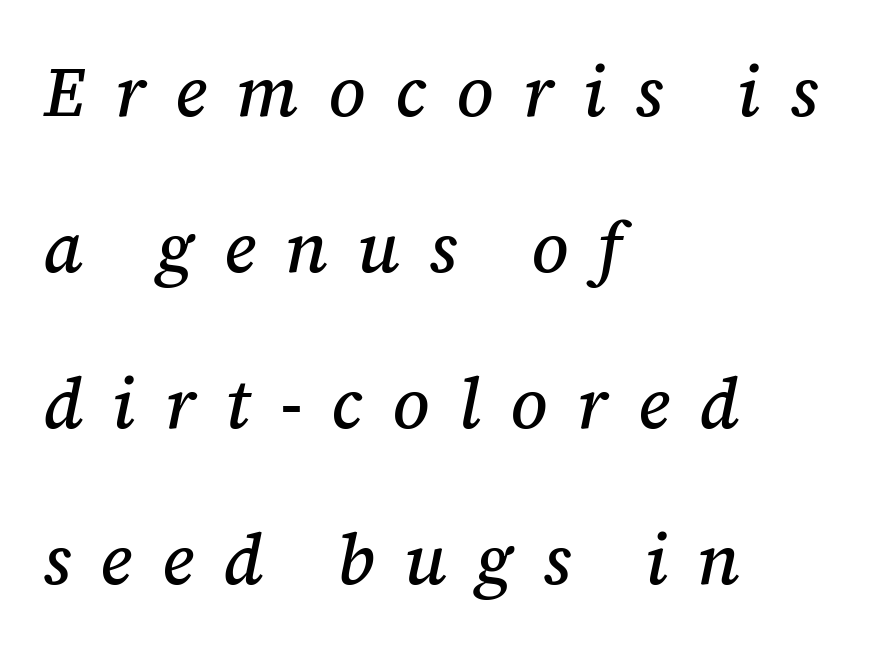
Q: Is the text italic (slanted)? A: Yes, it leans right by about 12 degrees.
Q: Is the typeface a serif or a sans-serif typeface? A: Serif.
Q: Is the text underlined? A: No.
Q: How is the paragraph aligned? A: Left-aligned.
Q: Is the spacing between letters normal or unusually wide? A: Unusually wide.
Q: Is the spacing between lines tight, normal or loose? A: Loose.
Q: Width (condensed, normal, or wide)? A: Normal.
Q: Stroke contrast? A: Medium.
Q: x-height? A: Medium.
Q: Monospaced? A: No.
